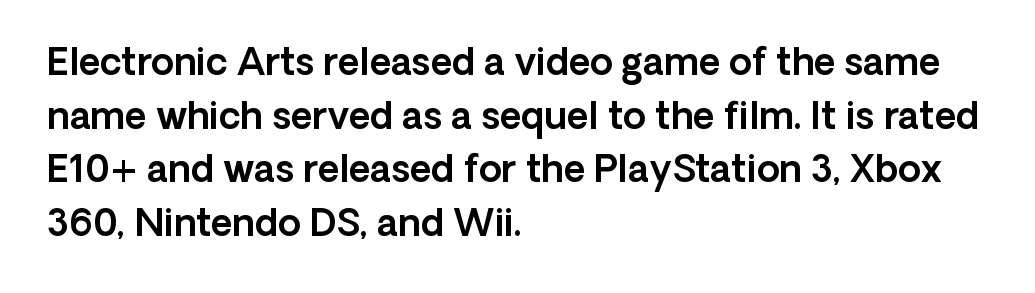
The image shows 37 px sans-serif type, upright; set left-aligned, normal line spacing (1.45x), normal letter spacing, not underlined; a medium x-height.
